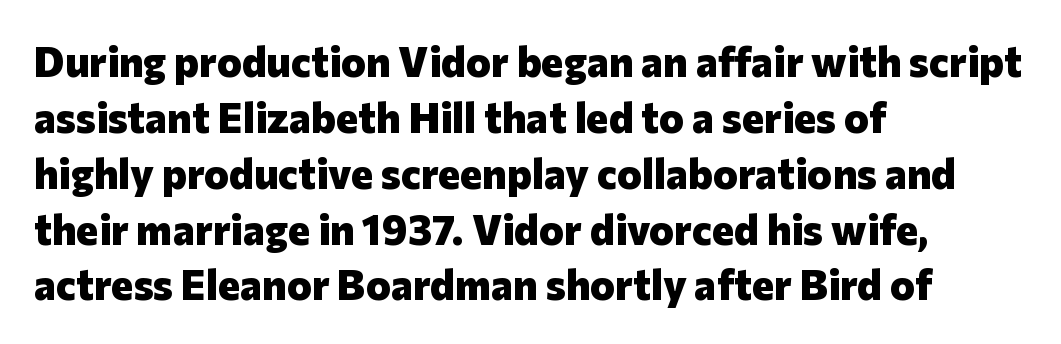
{"serif": "no", "italic": "no", "bold": "yes", "weight": "heavy", "width": "normal", "stroke_contrast": "low", "x_height": "medium", "monospaced": "no", "underline": "no", "align": "left", "line_spacing": "normal", "line_spacing_ratio": 1.33, "letter_spacing": "normal", "letter_spacing_em": 0.0, "glyph_px": 42}
